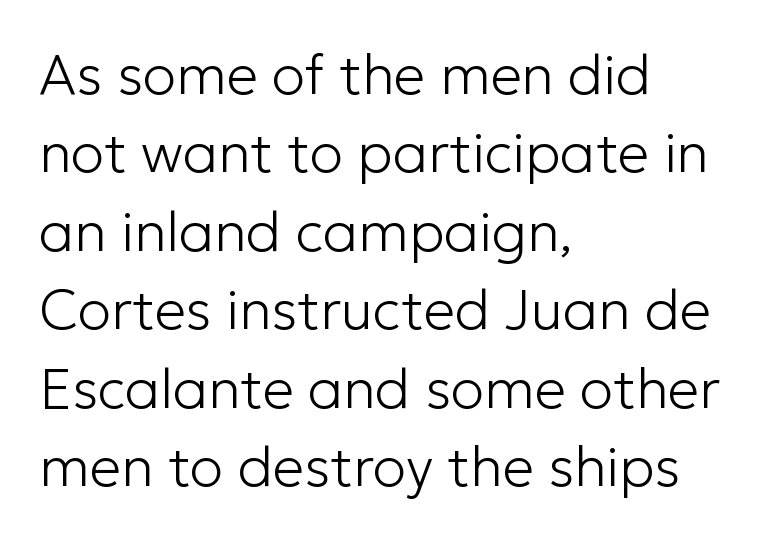
The image shows 56 px light sans-serif type, upright; set left-aligned, normal line spacing (1.4x), normal letter spacing, not underlined; low stroke contrast and a medium x-height.
